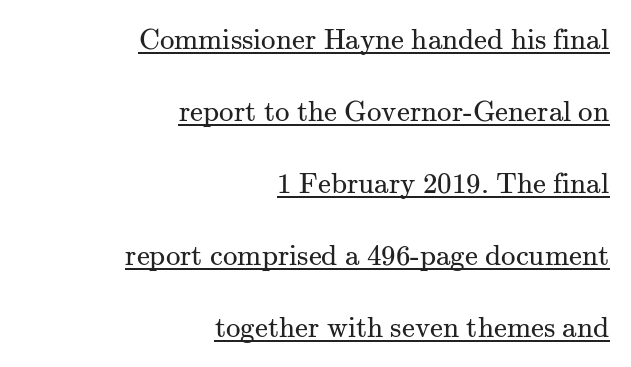
The lettering is marked with a stroke running underneath it. Bold? No — there's no thickening of the strokes. Varying glyph widths throughout — classic text-font behaviour. The tracking reads as untouched default to a designer's eye. Regarding leading, the lines here are spaced well apart.
